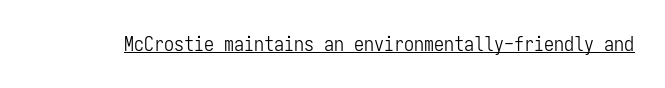
{"italic": "no", "bold": "no", "underline": "yes", "letter_spacing": "normal", "letter_spacing_em": 0.0, "glyph_px": 20}
